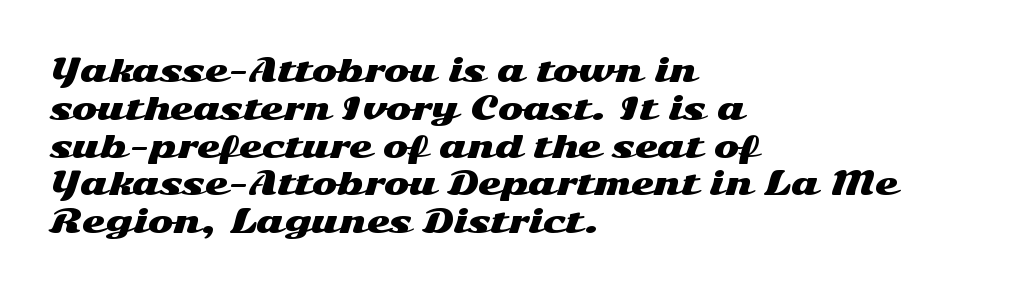
Does the copy run flush right? No — it runs flush left. Character widths vary here, with narrow letters taking less room than wide ones. Vertically, the passage feels balanced, rows spaced as you'd expect. Type style note: lacks serifs.
